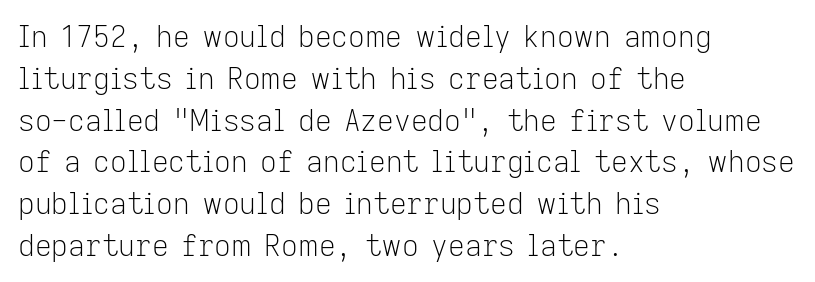
Q: Is the text bold? A: No.
Q: Is the text italic (slanted)? A: No, it is upright.
Q: Is the typeface a serif or a sans-serif typeface? A: Sans-serif.
Q: Is the text underlined? A: No.
Q: How is the paragraph aligned? A: Left-aligned.
Q: Is the spacing between letters normal or unusually wide? A: Normal.
Q: Is the spacing between lines tight, normal or loose? A: Normal.
Q: Width (condensed, normal, or wide)? A: Normal.
Q: Stroke contrast? A: Low.
Q: x-height? A: Medium.
Q: Monospaced? A: No.
